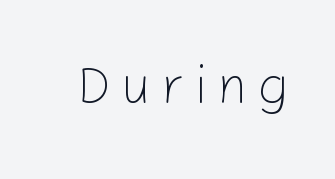
Q: Is the text bold? A: No.
Q: Is the text italic (slanted)? A: No, it is upright.
Q: Is the typeface a serif or a sans-serif typeface? A: Sans-serif.
Q: Is the text underlined? A: No.
Q: Width (condensed, normal, or wide)? A: Normal.
Q: Stroke contrast? A: Low.
Q: x-height? A: Medium.
Q: Monospaced? A: No.
